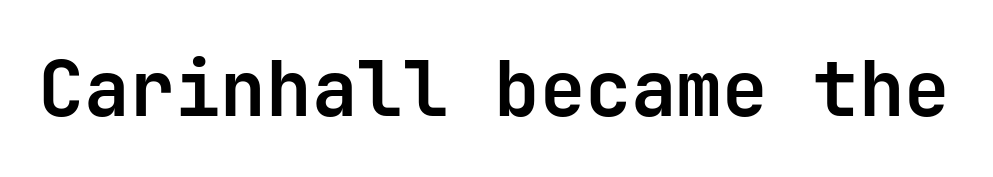
{"serif": "no", "italic": "no", "bold": "yes", "weight": "bold", "width": "normal", "stroke_contrast": "low", "x_height": "medium", "monospaced": "yes", "underline": "no", "letter_spacing": "normal", "letter_spacing_em": 0.0, "glyph_px": 76}
